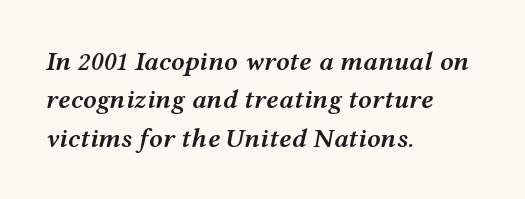
Line beginnings align vertically; line endings do not. The face used here is rendered with its standard letterfit. The leading is moderate, giving the passage an even texture. Clear beneath every line of the passage. Emphasis-style slanted type is in use.
